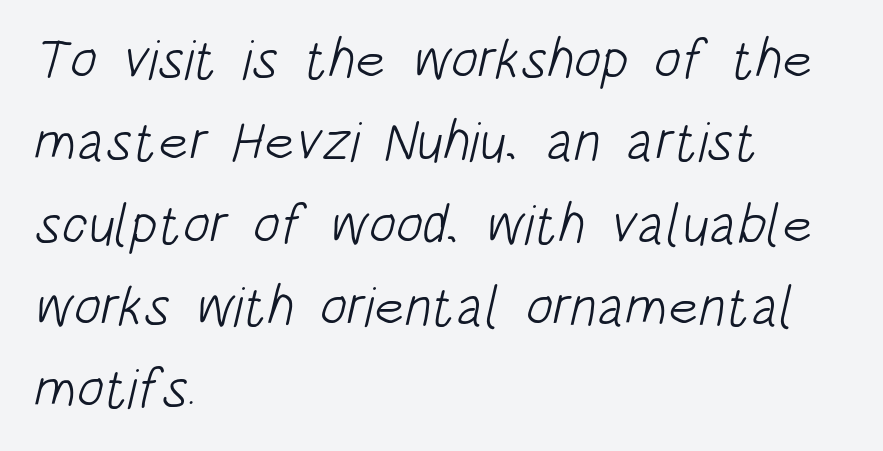
Q: Is the text bold? A: No.
Q: Is the typeface a serif or a sans-serif typeface? A: Sans-serif.
Q: Is the text underlined? A: No.
Q: How is the paragraph aligned? A: Left-aligned.
Q: Is the spacing between letters normal or unusually wide? A: Normal.
Q: Is the spacing between lines tight, normal or loose? A: Normal.
Q: Width (condensed, normal, or wide)? A: Condensed.
Q: Stroke contrast? A: Low.
Q: x-height? A: Large.
Q: Monospaced? A: No.
